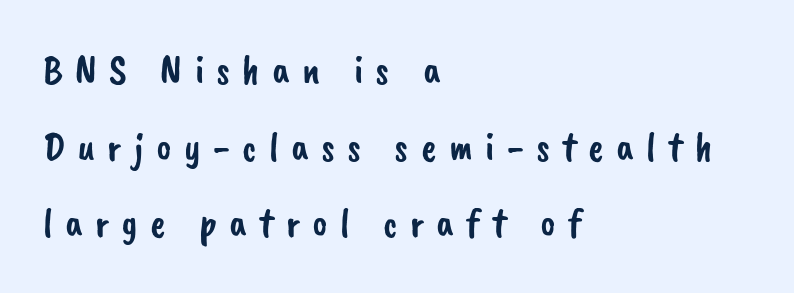
The image shows 41 px sans-serif type; set left-aligned, line spacing 1.87x, unusually wide letter spacing (+0.3 em), not underlined; low stroke contrast and a small x-height.
